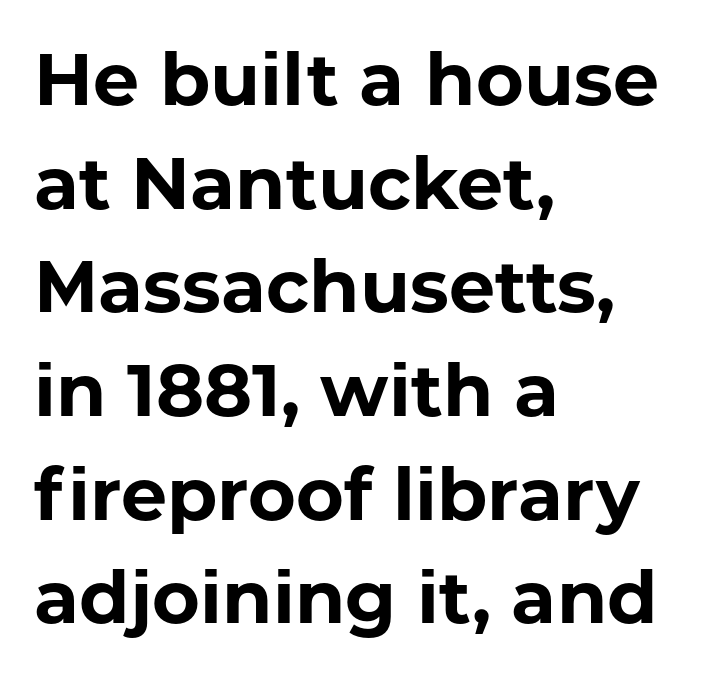
The image shows 73 px bold sans-serif type, upright; set left-aligned, normal line spacing (1.42x), normal letter spacing, not underlined; low stroke contrast and a medium x-height.
